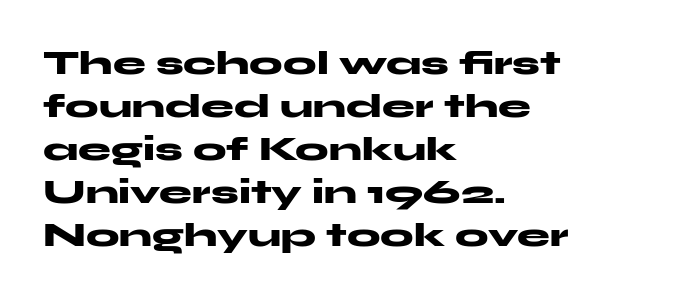
These lines keep a tight, regular rhythm from letter to letter. This is heavy type, rendered in bold. All the whitespace from short lines collects on the right. The lettering holds an erect, upright posture throughout. Lines of text with bare space underneath.
